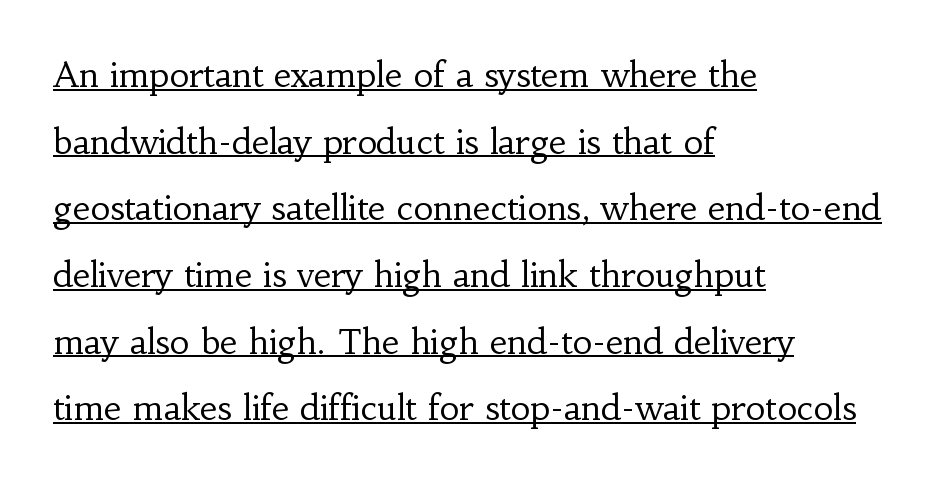
Q: Is the text bold? A: No.
Q: Is the text italic (slanted)? A: No, it is upright.
Q: Is the typeface a serif or a sans-serif typeface? A: Serif.
Q: Is the text underlined? A: Yes.
Q: How is the paragraph aligned? A: Left-aligned.
Q: Is the spacing between letters normal or unusually wide? A: Normal.
Q: Is the spacing between lines tight, normal or loose? A: Loose.
Q: Width (condensed, normal, or wide)? A: Normal.
Q: Stroke contrast? A: Low.
Q: x-height? A: Small.
Q: Monospaced? A: No.
